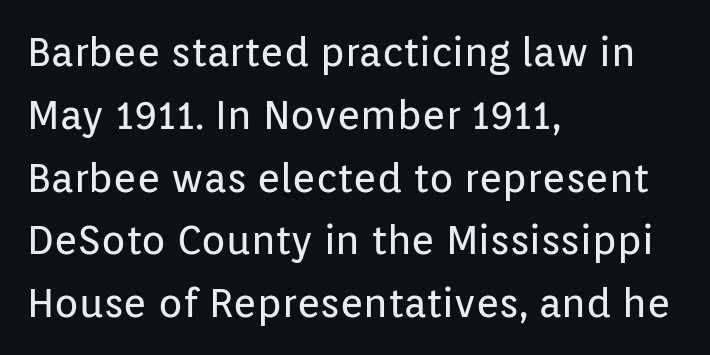
The image shows 40 px regular-weight sans-serif type, upright; set left-aligned, normal line spacing (1.57x), normal letter spacing, not underlined; low stroke contrast and a medium x-height.
